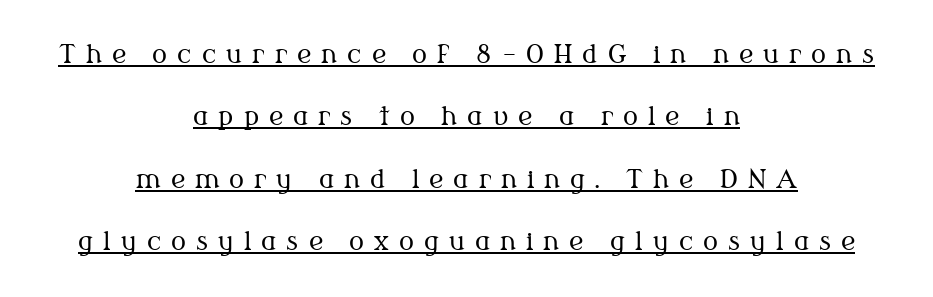
Is there any slant? The stems are plumb. Characters follow at a spacing far wider than the type designer built in. The typesetter chose a symmetrical, centered arrangement here. This is underlined copy, the kind a proofreader might mark for attention. Airy leading.
